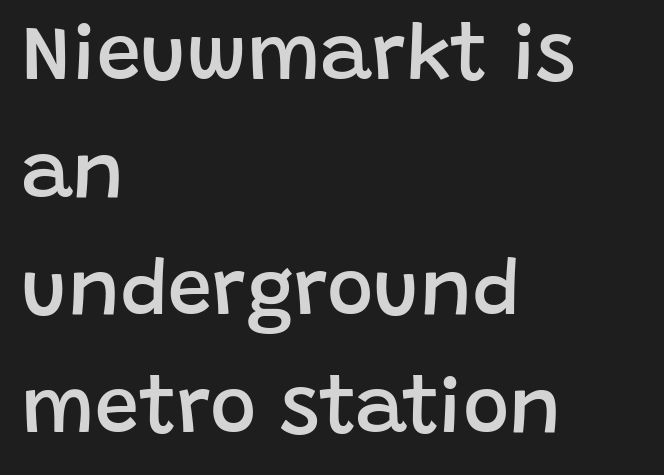
{"serif": "no", "italic": "no", "bold": "semi", "weight": "semibold", "width": "normal", "stroke_contrast": "low", "x_height": "large", "monospaced": "no", "underline": "no", "align": "left", "line_spacing": "normal", "line_spacing_ratio": 1.49, "letter_spacing": "normal", "letter_spacing_em": 0.0, "glyph_px": 79}
